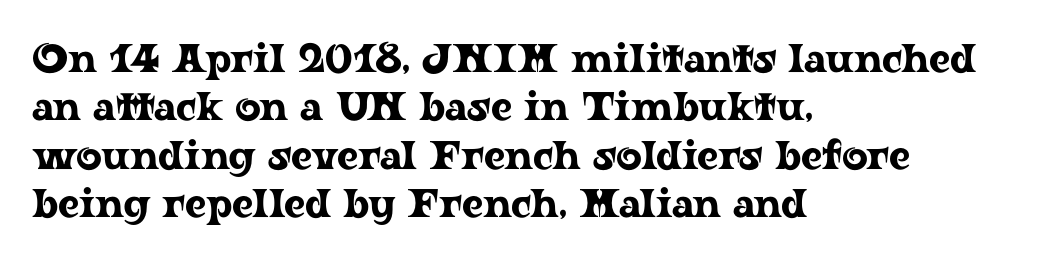
{"serif": "yes", "italic": "no", "width": "wide", "stroke_contrast": "low", "x_height": "medium", "monospaced": "no", "underline": "no", "align": "left", "line_spacing_ratio": 1.21, "letter_spacing": "normal", "letter_spacing_em": 0.0, "glyph_px": 40}
